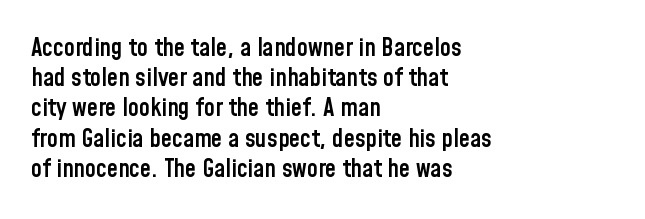
Posture: straight, roman, zero tilt. Unmarked baselines from the first word to the last. Spacing between characters is what you'd get straight out of the box. The face used here is a semibold: visibly heavier than regular, lighter than bold.
